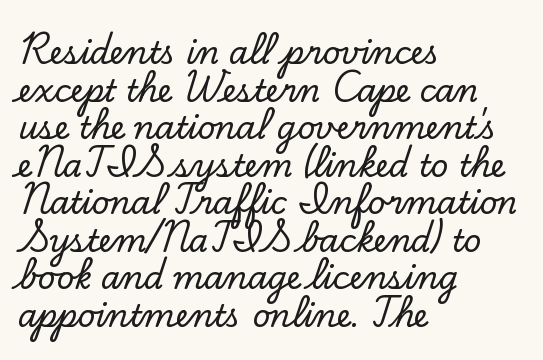
The image shows 31 px serif type; set left-aligned, line spacing 1.21x, normal letter spacing, not underlined; low stroke contrast and a small x-height.
